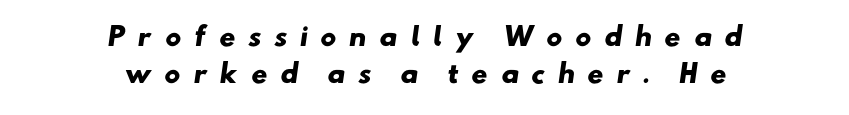
The image shows 25 px bold type; set centered, normal line spacing (1.49x), unusually wide letter spacing (+0.49 em), not underlined.
